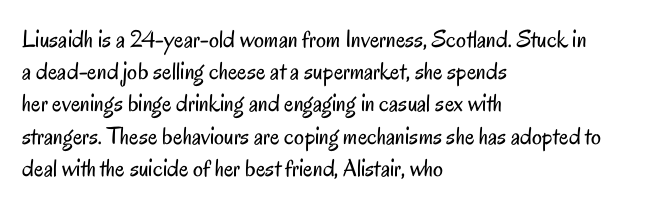
Q: Is the text bold? A: No.
Q: Is the text italic (slanted)? A: No, it is upright.
Q: Is the text underlined? A: No.
Q: How is the paragraph aligned? A: Left-aligned.
Q: Is the spacing between letters normal or unusually wide? A: Normal.
Q: Is the spacing between lines tight, normal or loose? A: Normal.
